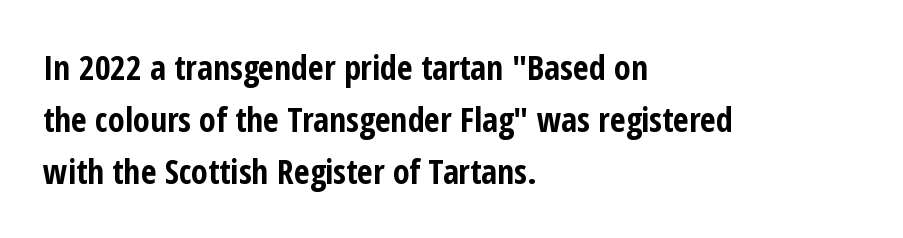
Q: Is the text bold? A: Yes.
Q: Is the text italic (slanted)? A: No, it is upright.
Q: Is the typeface a serif or a sans-serif typeface? A: Sans-serif.
Q: Is the text underlined? A: No.
Q: How is the paragraph aligned? A: Left-aligned.
Q: Is the spacing between letters normal or unusually wide? A: Normal.
Q: Is the spacing between lines tight, normal or loose? A: Normal.
Q: Width (condensed, normal, or wide)? A: Condensed.
Q: Stroke contrast? A: Low.
Q: x-height? A: Medium.
Q: Monospaced? A: No.
